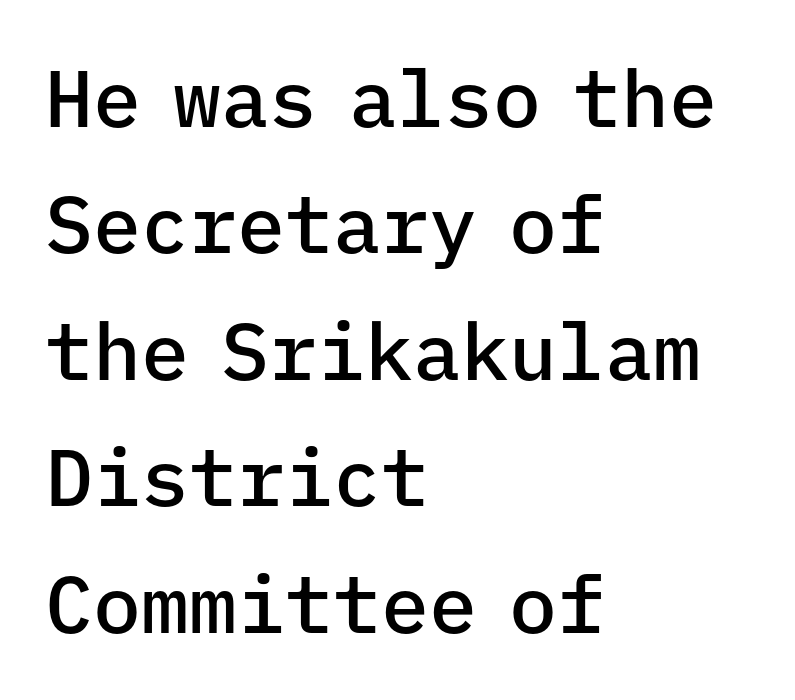
Typeset ragged right — the left edge is the straight one. Clear beneath every line of the passage. Is the letter spacing exaggerated? No — it looks like the ordinary default. The typesetting leans somewhat heavy: a semibold.
